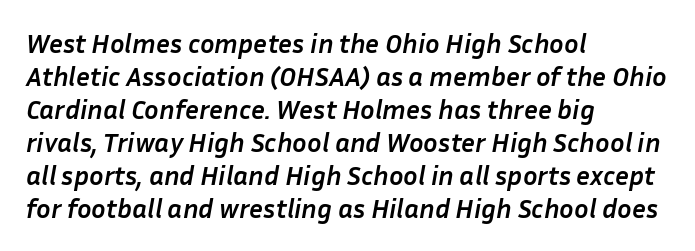
Is the type bold? Yes — the strokes are clearly thick and heavy. Unmarked baselines from the first word to the last. The whole block is typeset with a tilt. Nothing unusual about the tracking: characters are spaced as the font intends. The compositor pushed each line to the left boundary.
